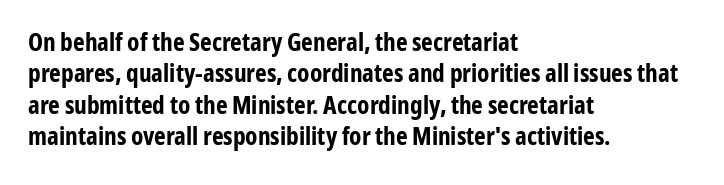
{"italic": "no", "bold": "yes", "underline": "no", "align": "left", "line_spacing": "normal", "line_spacing_ratio": 1.26, "letter_spacing": "normal", "letter_spacing_em": 0.0, "glyph_px": 25}
